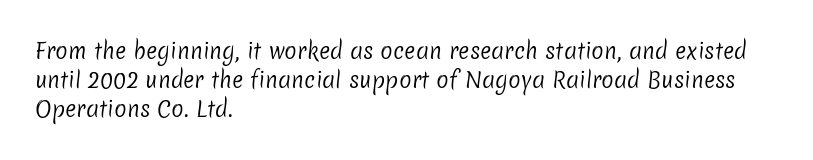
The vertical gap from one line to the next is medium. This rendering leaves character spacing at its baseline value. These glyphs show unthickened strokes, regular width or finer. Is the block centered? No — it sits flush against the left margin.
